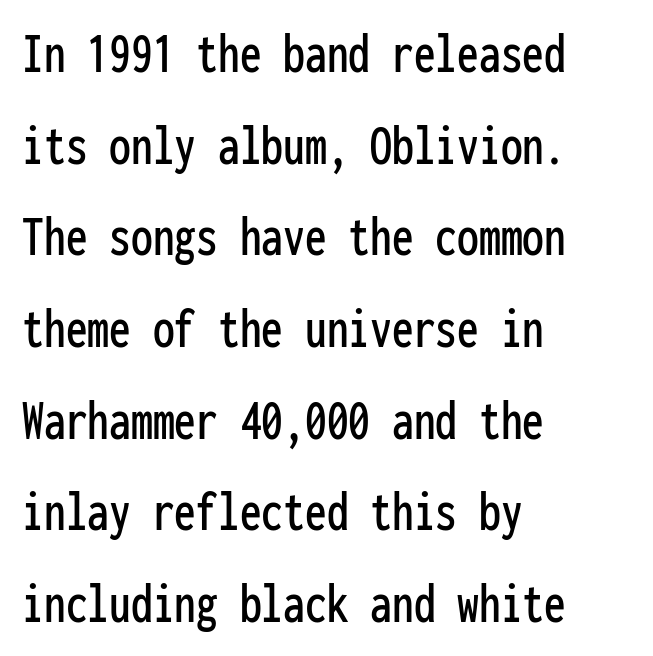
{"serif": "no", "italic": "no", "width": "condensed", "stroke_contrast": "low", "x_height": "medium", "monospaced": "yes", "underline": "no", "align": "left", "line_spacing": "normal", "line_spacing_ratio": 1.58, "letter_spacing": "normal", "letter_spacing_em": 0.0, "glyph_px": 58}
